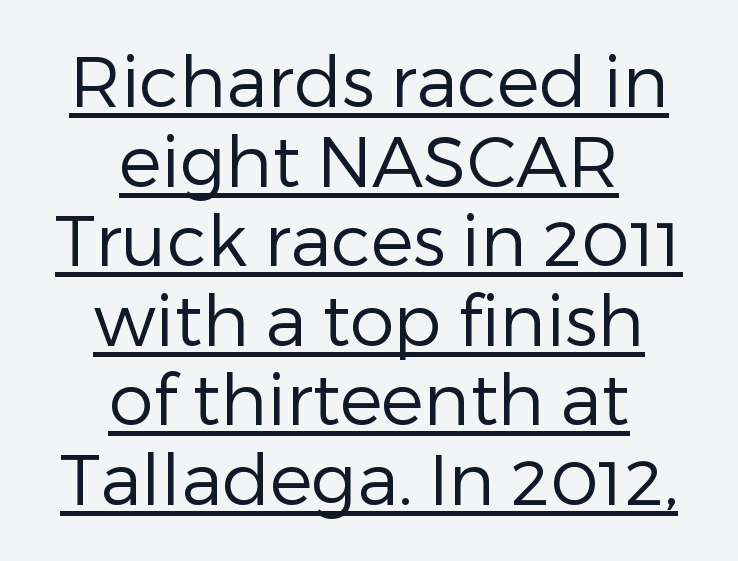
No feet cap the strokes, marking this as sans-serif type. The lettering holds an erect, upright posture throughout. Underline: present. Leftover space on each line is divided equally before and after the words. Varying glyph widths throughout — classic text-font behaviour. The leading is snug, giving the passage a crowded texture.
